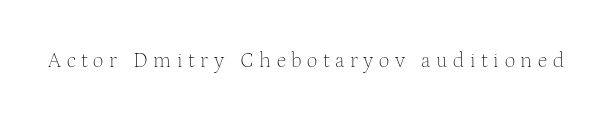
Stroke thickness stays within the range of a standard reading face or lighter. What stands out about the letter spacing? Its width — letters are far apart. A bare baseline throughout the passage. Every character sits straight up, as roman type does.
